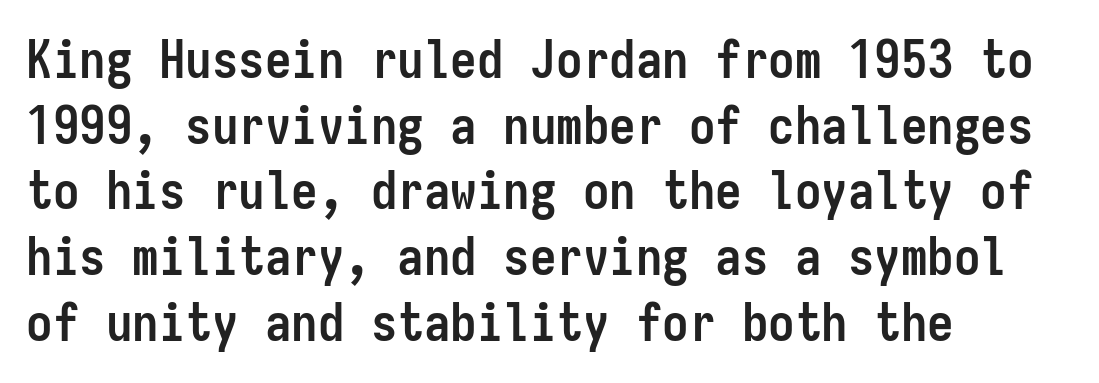
Q: Is the text bold? A: Yes.
Q: Is the text italic (slanted)? A: No, it is upright.
Q: Is the typeface a serif or a sans-serif typeface? A: Sans-serif.
Q: Is the text underlined? A: No.
Q: How is the paragraph aligned? A: Left-aligned.
Q: Is the spacing between letters normal or unusually wide? A: Normal.
Q: Width (condensed, normal, or wide)? A: Condensed.
Q: Stroke contrast? A: Low.
Q: x-height? A: Medium.
Q: Monospaced? A: Yes.
